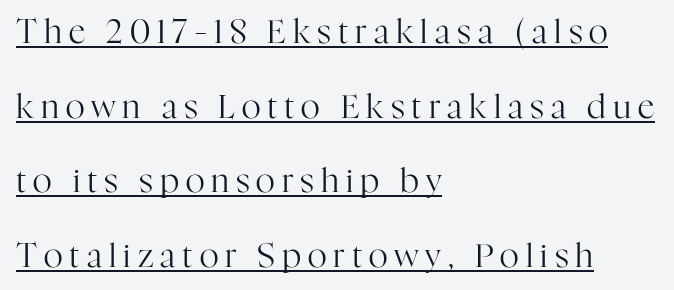
These lines stack with their left ends in a neat column. Stems and bowls with no extra thickness — not bold. You could not count columns in this text — the font is proportionally spaced. Successive baselines arrive slowly, with a big drop between each. Unlike italic type, these characters show no tilt at all.
